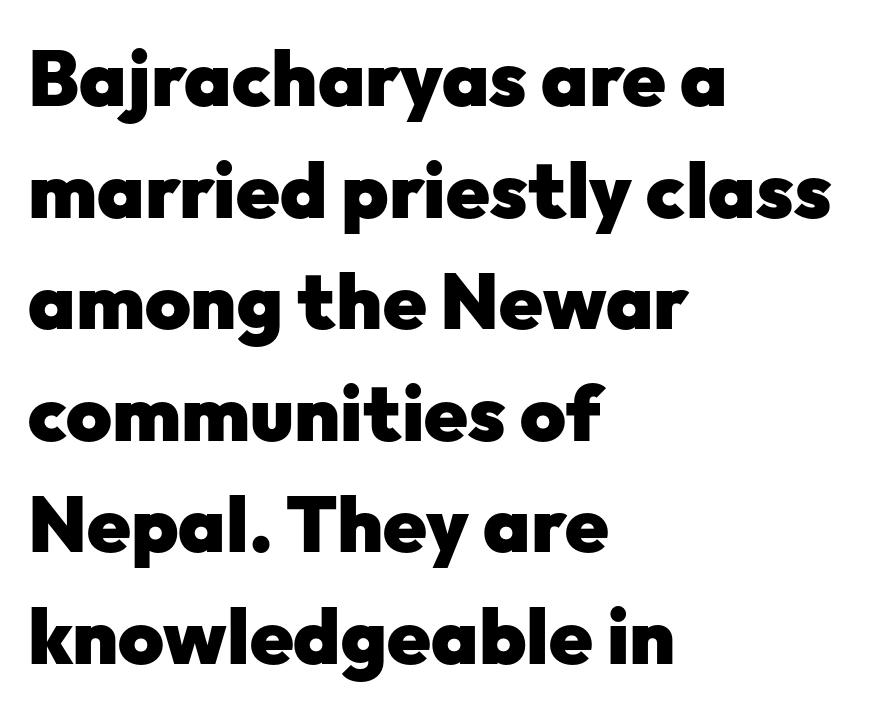
The image shows 78 px heavy sans-serif type, upright; set left-aligned, normal line spacing (1.43x), normal letter spacing, not underlined; low stroke contrast and a medium x-height.
